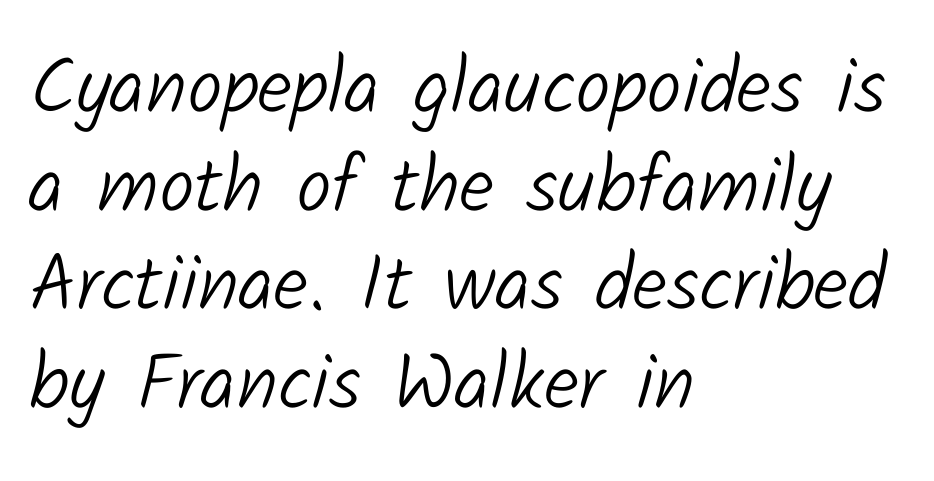
Q: Is the text bold? A: No.
Q: Is the typeface a serif or a sans-serif typeface? A: Sans-serif.
Q: Is the text underlined? A: No.
Q: How is the paragraph aligned? A: Left-aligned.
Q: Is the spacing between letters normal or unusually wide? A: Normal.
Q: Is the spacing between lines tight, normal or loose? A: Normal.
Q: Width (condensed, normal, or wide)? A: Normal.
Q: Stroke contrast? A: Low.
Q: x-height? A: Medium.
Q: Monospaced? A: No.
